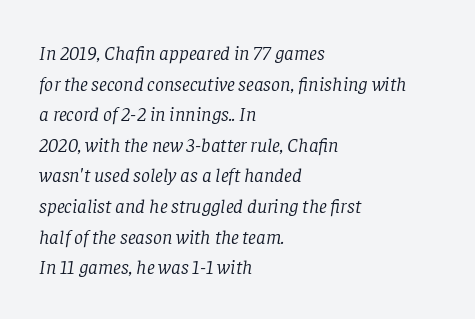
Quick note: interline space is typical. Letters have the restrained weight of plain body copy at most. The passage shown leans; its letterforms are oblique. Plain, unruled lines of type.
